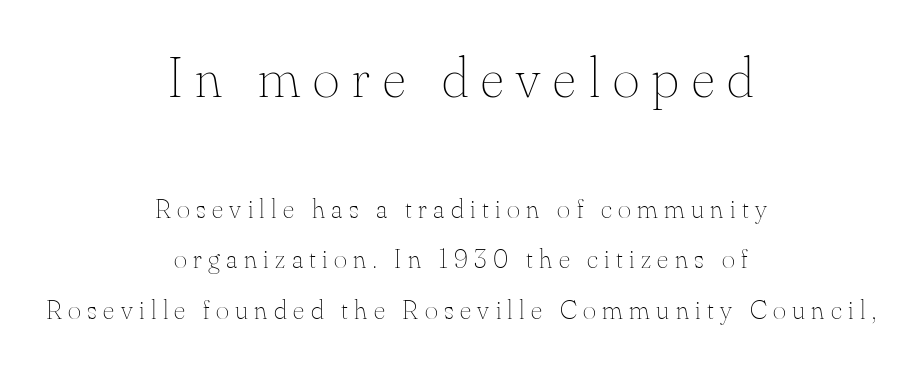
{"italic": "no", "bold": "no", "weight": "thin", "width": "normal", "stroke_contrast": "medium", "x_height": "small", "monospaced": "no", "underline": "no", "align": "center", "line_spacing_ratio": 1.81, "letter_spacing": "wide", "letter_spacing_em": 0.23, "larger_block": "first", "size_ratio": 2.04, "glyph_px": 57}
